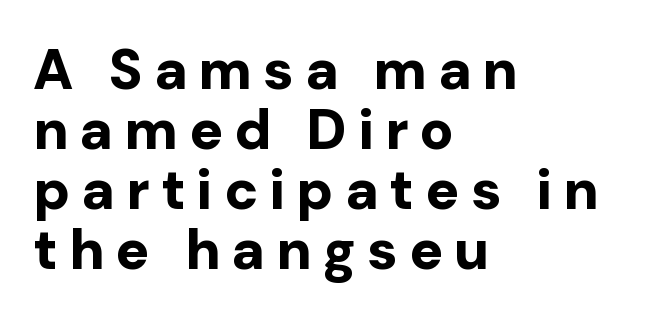
The type family on display is of the sans-serif kind. The face used here is rendered with a markedly widened letterfit. This rendering features lettering with no underline. Here the designer chose a conventional face with non-uniform glyph widths. This is roman type, the default non-slanted kind. You'd pick this weight for a headline — it's a proper bold.
